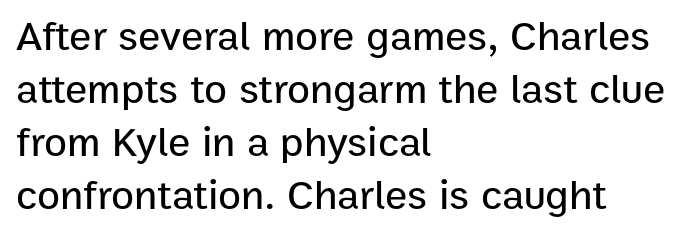
{"serif": "no", "italic": "no", "width": "normal", "stroke_contrast": "low", "x_height": "medium", "monospaced": "no", "underline": "no", "align": "left", "line_spacing": "normal", "line_spacing_ratio": 1.26, "letter_spacing": "normal", "letter_spacing_em": 0.0, "glyph_px": 42}
